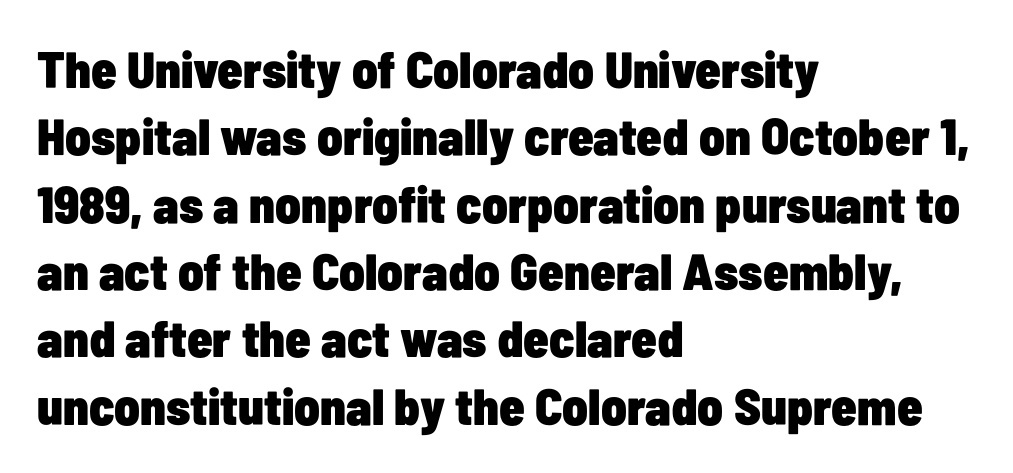
Q: Is the text bold? A: Yes.
Q: Is the text italic (slanted)? A: No, it is upright.
Q: Is the typeface a serif or a sans-serif typeface? A: Sans-serif.
Q: Is the text underlined? A: No.
Q: How is the paragraph aligned? A: Left-aligned.
Q: Is the spacing between letters normal or unusually wide? A: Normal.
Q: Is the spacing between lines tight, normal or loose? A: Normal.
Q: Width (condensed, normal, or wide)? A: Condensed.
Q: Stroke contrast? A: Low.
Q: x-height? A: Medium.
Q: Monospaced? A: No.
